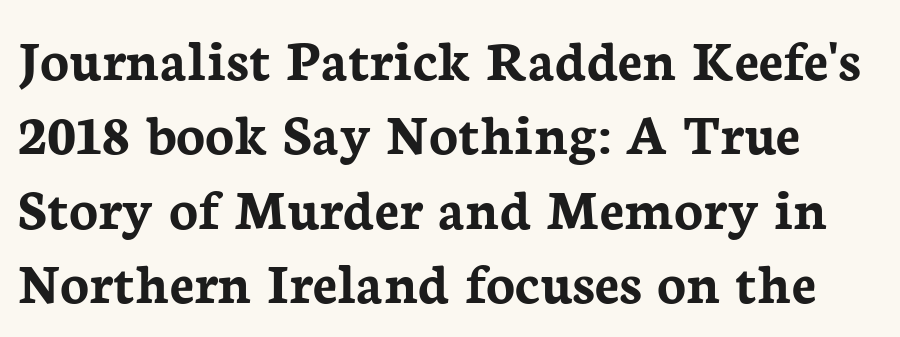
You can tell it's not italic because the verticals are truly vertical. Here the designer chose a conventional face with non-uniform glyph widths. These lines carry a lot of weight — the face is fully bold. The zone under the glyphs is completely vacant. These lines keep a tight, regular rhythm from letter to letter.
